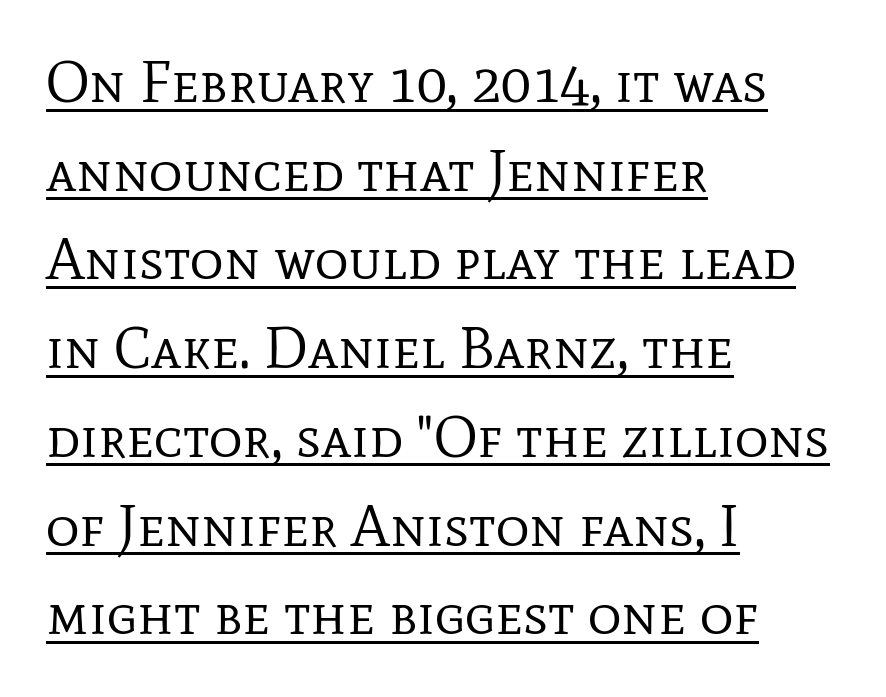
{"serif": "yes", "italic": "no", "bold": "no", "weight": "regular", "width": "normal", "stroke_contrast": "low", "x_height": "medium", "monospaced": "no", "underline": "yes", "align": "left", "line_spacing": "normal", "line_spacing_ratio": 1.53, "letter_spacing": "normal", "letter_spacing_em": 0.0, "glyph_px": 58}
